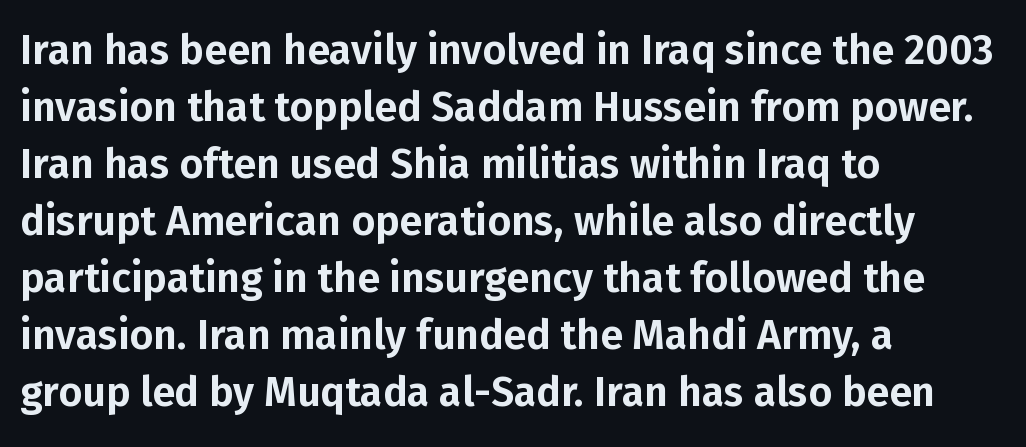
{"serif": "no", "italic": "no", "width": "normal", "stroke_contrast": "low", "x_height": "medium", "monospaced": "no", "underline": "no", "align": "left", "line_spacing": "normal", "line_spacing_ratio": 1.39, "letter_spacing": "normal", "letter_spacing_em": 0.0, "glyph_px": 41}
